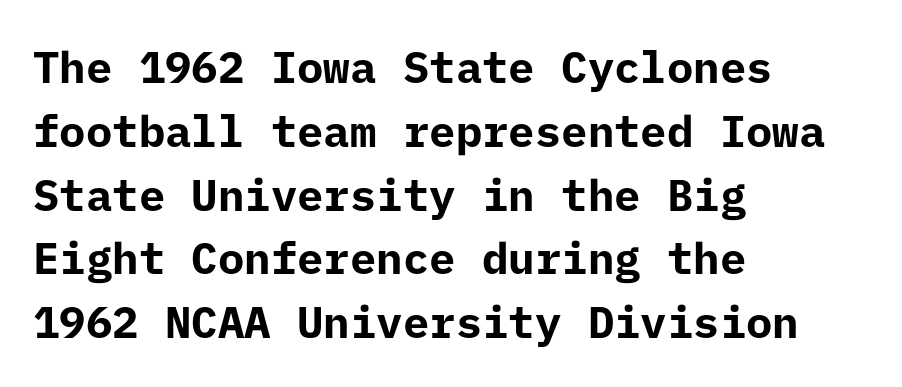
The image shows 44 px bold sans-serif type, upright; set left-aligned, normal line spacing (1.45x), normal letter spacing, not underlined; low stroke contrast and a medium x-height.
